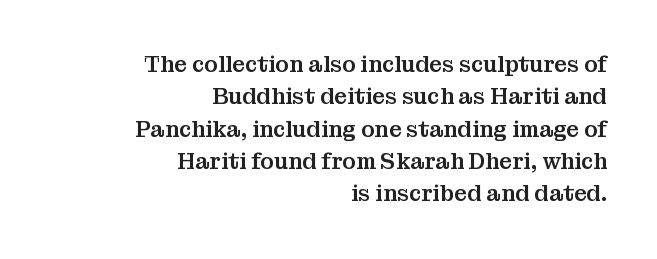
{"italic": "no", "underline": "no", "align": "right", "line_spacing": "normal", "line_spacing_ratio": 1.47, "letter_spacing": "normal", "letter_spacing_em": 0.0, "glyph_px": 22}
